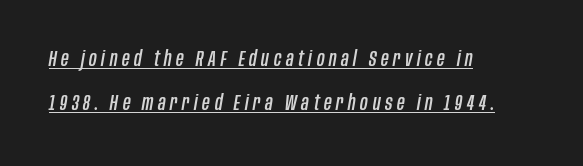
{"italic": "yes", "lean": "right", "slant_degrees": 10, "underline": "yes", "align": "left", "line_spacing": "loose", "line_spacing_ratio": 2.1, "letter_spacing": "wide", "letter_spacing_em": 0.22, "glyph_px": 21}
